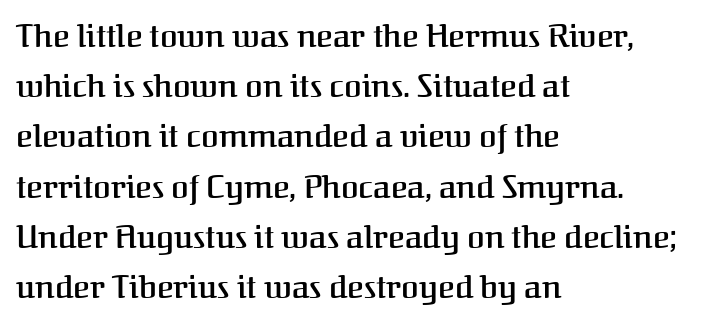
{"serif": "yes", "italic": "no", "bold": "semi", "weight": "semibold", "width": "normal", "stroke_contrast": "medium", "x_height": "medium", "monospaced": "no", "underline": "no", "align": "left", "line_spacing": "normal", "line_spacing_ratio": 1.57, "letter_spacing": "normal", "letter_spacing_em": 0.0, "glyph_px": 32}
